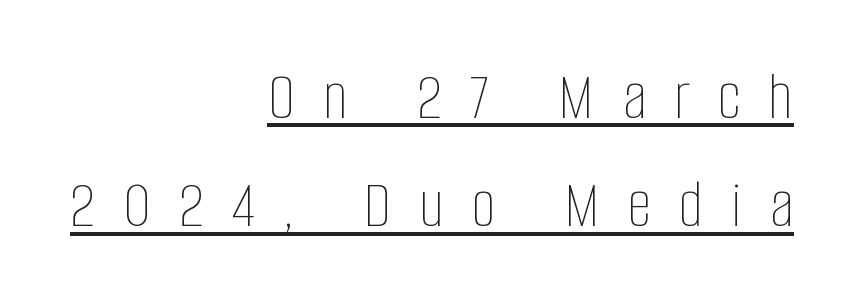
These lines stack with their right ends in a neat column. The line-height multiplier appears to be the usual default. A light-to-regular cut is what we see here. Posture: vertical. Descenders here cross a horizontal rule under the line.
